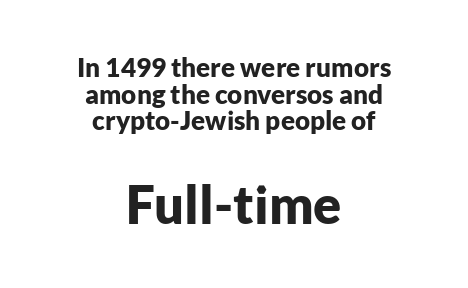
The later block is typeset at a bigger size than the earlier block. A full-strength bold gives these letters their thick strokes. A centered setting, common on invitations and titles, is used for this passage. Typographically, this falls in the sans-serif category. The line texture is even and compact thanks to regular tracking. Looks like regular typesetting: each glyph gets only the width it needs.
